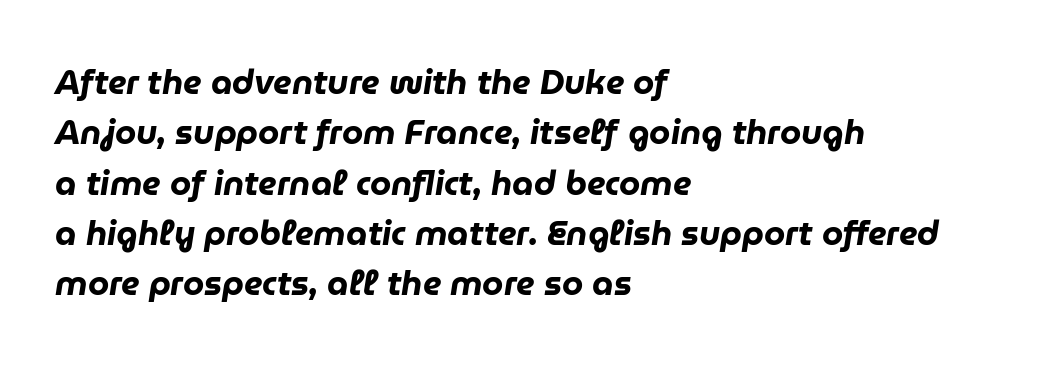
The lines in this sample share a left origin and differ only in where they stop. This sample uses an oblique cut, with every glyph tilted off the vertical. Clear beneath every line of the passage. There is no visible air inserted between adjacent glyphs. Do the characters align in a grid? No, the font is proportional.
